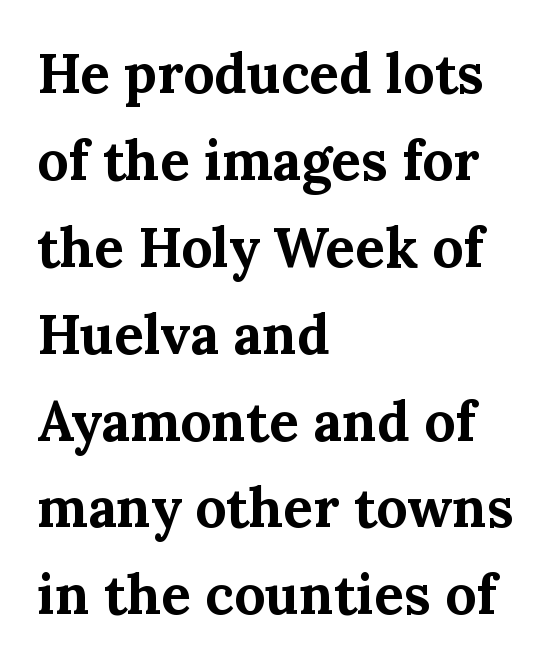
{"serif": "yes", "italic": "no", "bold": "yes", "weight": "bold", "width": "normal", "stroke_contrast": "medium", "x_height": "medium", "monospaced": "no", "underline": "no", "align": "left", "line_spacing": "normal", "line_spacing_ratio": 1.58, "letter_spacing": "normal", "letter_spacing_em": 0.0, "glyph_px": 55}
